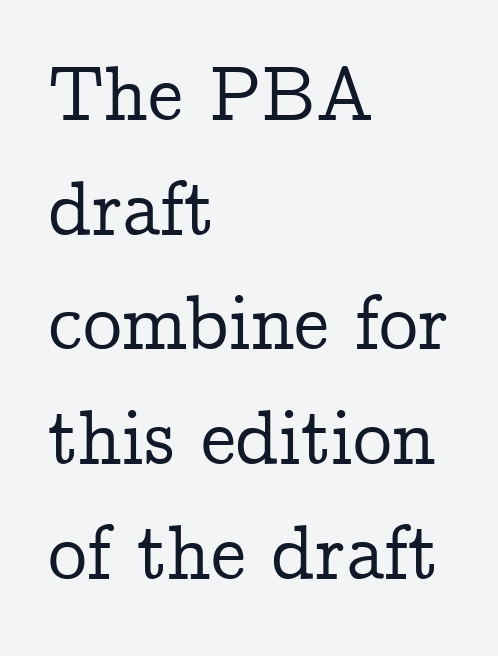
{"serif": "yes", "italic": "no", "width": "normal", "stroke_contrast": "low", "x_height": "medium", "monospaced": "no", "underline": "no", "align": "left", "line_spacing": "normal", "line_spacing_ratio": 1.47, "letter_spacing": "normal", "letter_spacing_em": 0.0, "glyph_px": 78}
